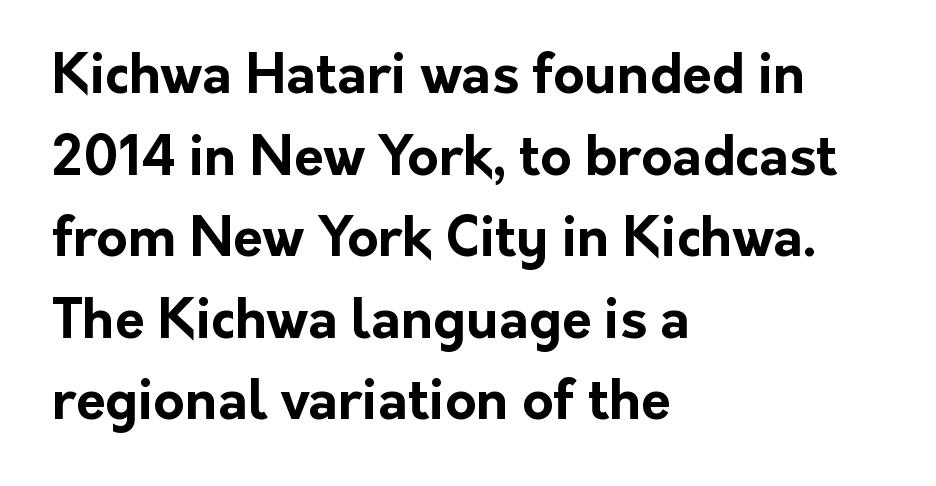
{"serif": "no", "italic": "no", "bold": "yes", "weight": "bold", "width": "normal", "stroke_contrast": "low", "x_height": "medium", "monospaced": "no", "underline": "no", "align": "left", "line_spacing": "normal", "line_spacing_ratio": 1.51, "letter_spacing": "normal", "letter_spacing_em": 0.0, "glyph_px": 54}
